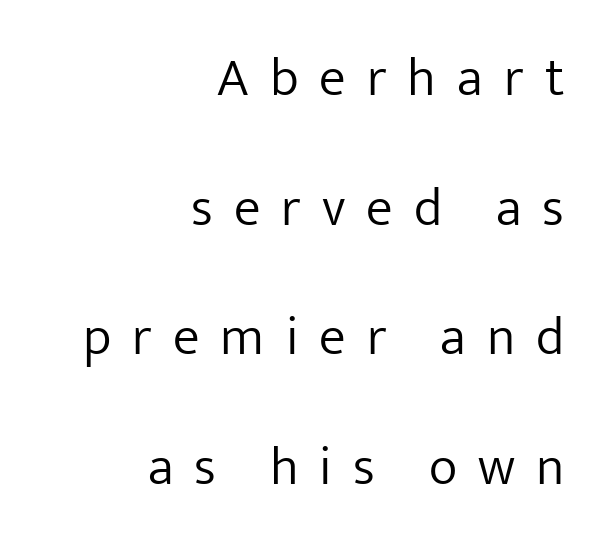
Anything drawn beneath the words? Only blank space. Observe the absence of serifs on each vertical stroke in this sample. The passage shown stacks its lines with a broad gap. Looks like regular typesetting: each glyph gets only the width it needs. Words appear elongated and porous because spacing is wide.
